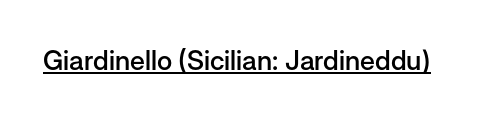
The gaps between neighbouring characters are ordinary and unremarkable. Summary of weight: moderately heavy, a semibold. The glyphs are accompanied by a horizontal stroke just below them. Ascenders rise straight up at ninety degrees.
